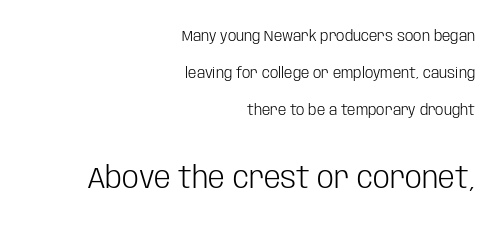
The image shows 30 px light, condensed sans-serif type, upright; set right-aligned, loose line spacing (2.46x), normal letter spacing, not underlined; the second (bottom) block is 2.0x larger; low stroke contrast and a large x-height.
